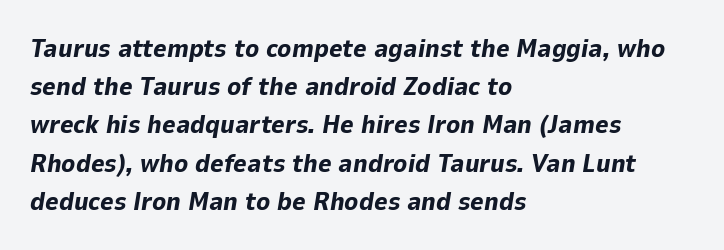
Baseline-to-baseline distance is the conventional proportion of letter height. This rendering uses left alignment, leaving the right contour irregular. Slant detected: the letters are inclined. In terms of letterspacing, this is plain default setting. The zone under the glyphs is completely vacant. Stroke thickness is high; the sample reads as a true bold.
